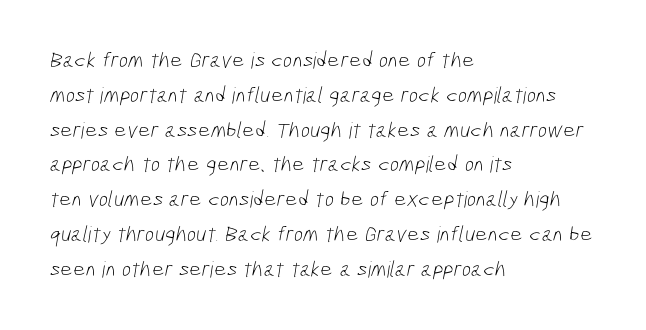
{"bold": "no", "underline": "no", "align": "left", "line_spacing": "normal", "line_spacing_ratio": 1.58, "letter_spacing": "normal", "letter_spacing_em": 0.0, "glyph_px": 22}
